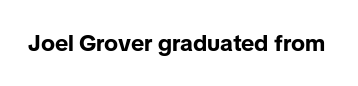
{"italic": "no", "bold": "yes", "underline": "no", "letter_spacing": "normal", "letter_spacing_em": 0.0, "glyph_px": 23}
